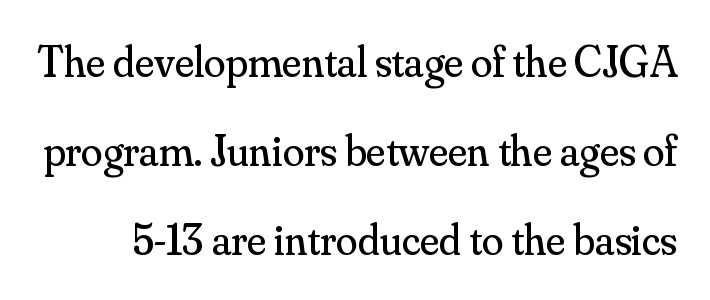
This sample uses plain, unmodified letter spacing. No word sits above an underline. Proportional: the letters do not fall into vertical columns. Airy leading. Caption: face not bold, strokes unweighted.
